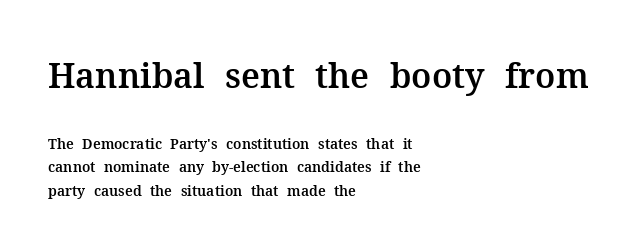
The image shows 34 px serif type, upright; set left-aligned, normal line spacing (1.67x), normal letter spacing, not underlined; the first (top) block is 2.43x larger; medium stroke contrast and a medium x-height.
